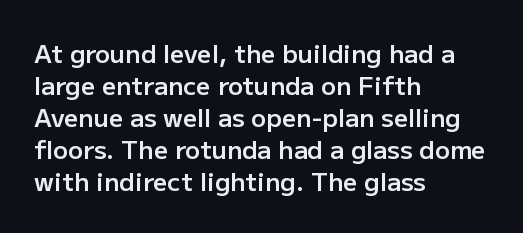
The image shows 25 px text type, upright; set left-aligned, normal line spacing (1.28x), normal letter spacing, not underlined.
